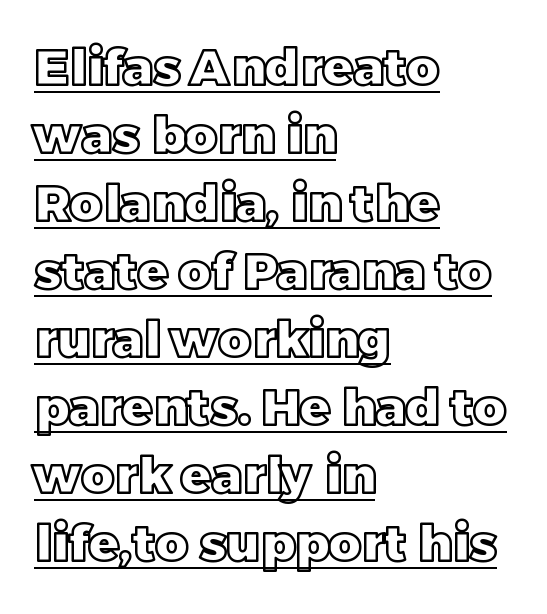
{"italic": "no", "width": "normal", "x_height": "large", "monospaced": "no", "underline": "yes", "align": "left", "line_spacing": "normal", "line_spacing_ratio": 1.36, "letter_spacing": "normal", "letter_spacing_em": 0.0, "glyph_px": 50}
